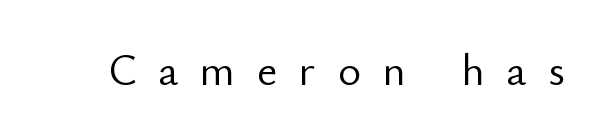
Grotesque or geometric, the face here clearly has no serifs. No chunkiness to these letters — they're not bold. Between one letter and the next there's a generous, obvious gap. The glyphs are unaccompanied by any horizontal stroke below them. Each letter keeps its own natural width here, so spacing adapts to shape. A typesetter would mark this as roman, not italic.
